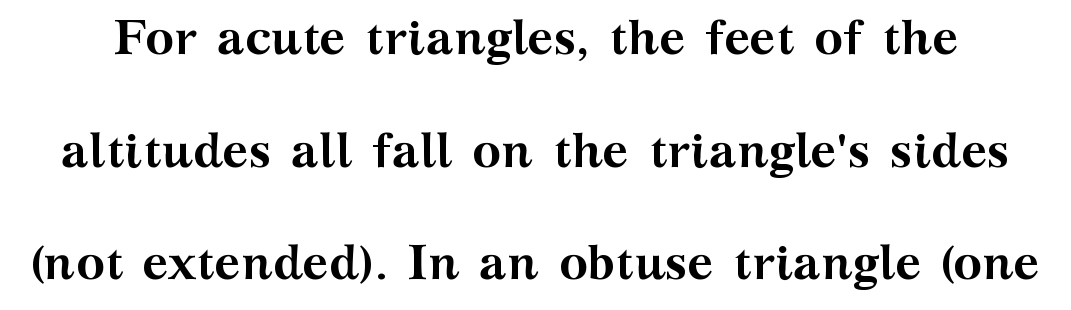
Typesetter's note: full bold, strokes at maximum text heaviness. The vertical gap from one line to the next is large. Between one letter and the next there's only the usual sliver of space. A serif font was chosen for this passage. The face used here is proportionally spaced, like ordinary book or web type.
